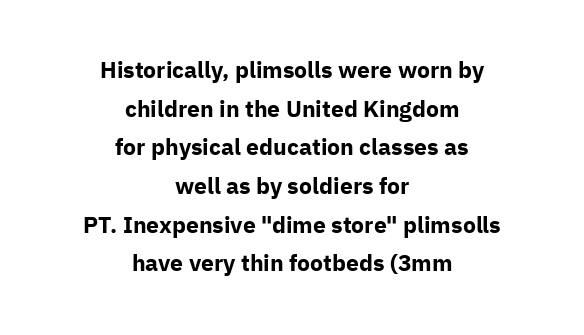
{"italic": "no", "bold": "yes", "underline": "no", "align": "center", "line_spacing": "normal", "line_spacing_ratio": 1.68, "letter_spacing": "normal", "letter_spacing_em": 0.0, "glyph_px": 23}
